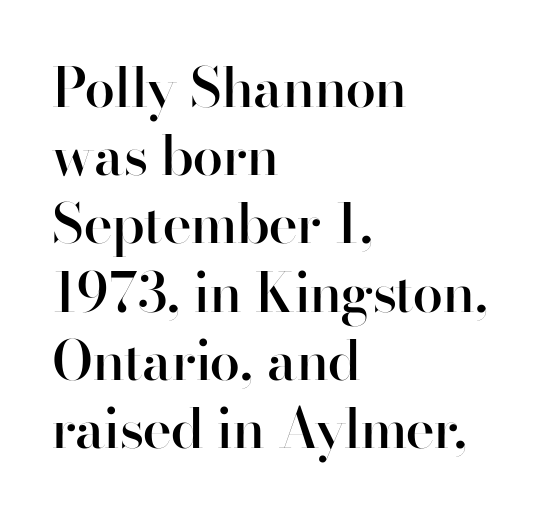
Q: Is the text bold? A: Semi-bold.
Q: Is the text italic (slanted)? A: No, it is upright.
Q: Is the typeface a serif or a sans-serif typeface? A: Sans-serif.
Q: Is the text underlined? A: No.
Q: How is the paragraph aligned? A: Left-aligned.
Q: Is the spacing between letters normal or unusually wide? A: Normal.
Q: Width (condensed, normal, or wide)? A: Normal.
Q: Stroke contrast? A: High.
Q: x-height? A: Small.
Q: Monospaced? A: No.
